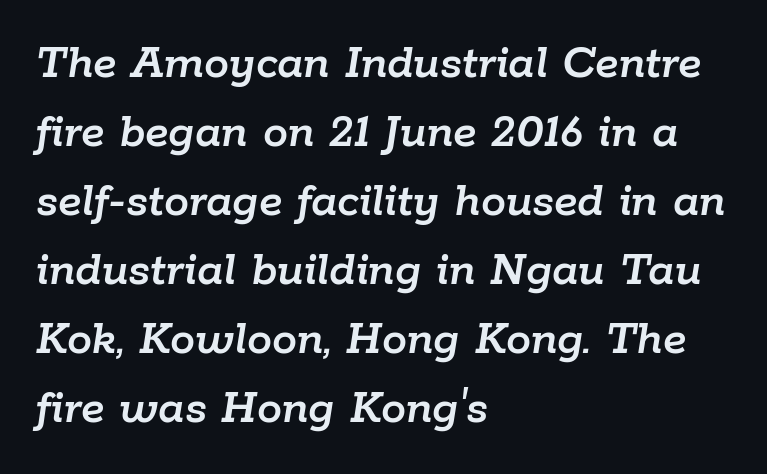
{"italic": "yes", "lean": "right", "slant_degrees": 9, "width": "normal", "stroke_contrast": "low", "x_height": "medium", "monospaced": "no", "underline": "no", "align": "left", "line_spacing": "normal", "line_spacing_ratio": 1.38, "letter_spacing": "normal", "letter_spacing_em": 0.0, "glyph_px": 50}
